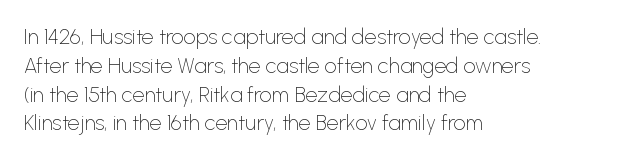
The image shows 21 px text type, upright; set left-aligned, normal line spacing (1.37x), normal letter spacing, not underlined.
